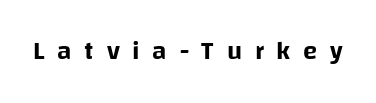
Nobody drew a line under any word here. The line texture is sparse and dotted thanks to wide tracking. The lettering holds an erect, upright posture throughout.
